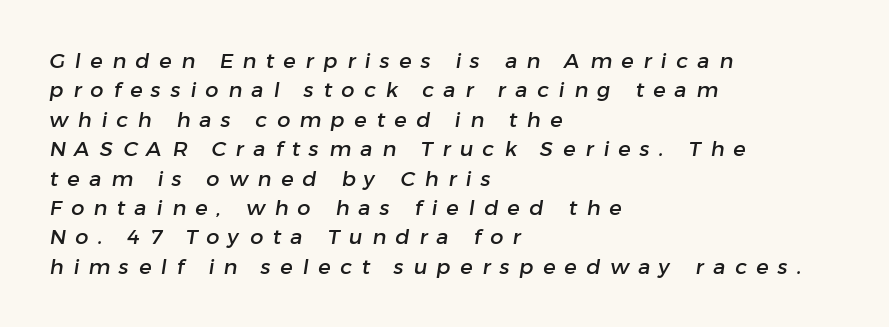
The image shows 21 px text type; set left-aligned, normal line spacing (1.4x), unusually wide letter spacing (+0.45 em), not underlined.
